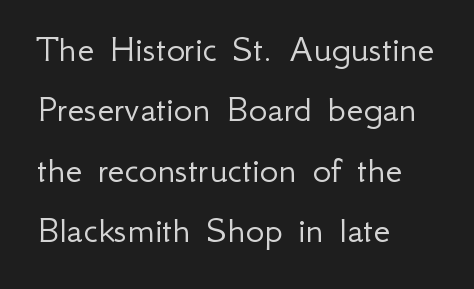
All the whitespace from short lines collects on the right. Think of a printed novel: that variable character pitch is what you see here. Posture: vertical. Letter spacing: default. The line-height multiplier appears to be the usual default. Stems here are at most as thick as an everyday book face.
